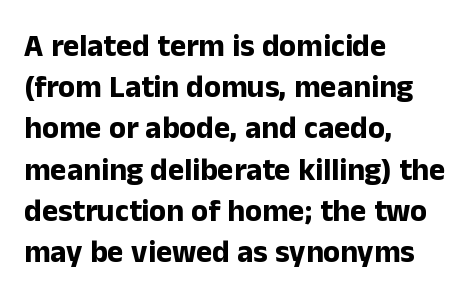
{"serif": "no", "italic": "no", "bold": "yes", "weight": "bold", "width": "normal", "stroke_contrast": "low", "x_height": "medium", "monospaced": "no", "underline": "no", "align": "left", "line_spacing": "normal", "line_spacing_ratio": 1.33, "letter_spacing": "normal", "letter_spacing_em": 0.0, "glyph_px": 31}
